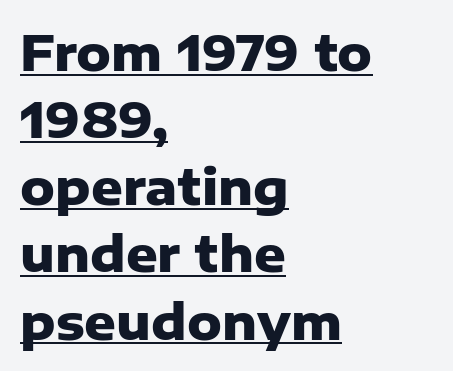
Q: Is the text bold? A: Yes.
Q: Is the text italic (slanted)? A: No, it is upright.
Q: Is the typeface a serif or a sans-serif typeface? A: Sans-serif.
Q: Is the text underlined? A: Yes.
Q: How is the paragraph aligned? A: Left-aligned.
Q: Is the spacing between letters normal or unusually wide? A: Normal.
Q: Is the spacing between lines tight, normal or loose? A: Normal.
Q: Width (condensed, normal, or wide)? A: Normal.
Q: Stroke contrast? A: Low.
Q: x-height? A: Medium.
Q: Monospaced? A: No.
